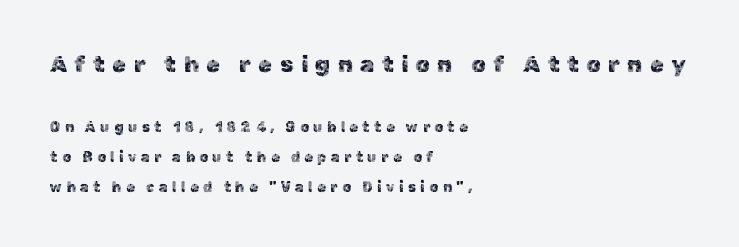
The image shows 23 px text type, upright; set left-aligned, loose line spacing (2.15x), unusually wide letter spacing (+0.31 em), not underlined; the first (top) block is 1.64x larger.
